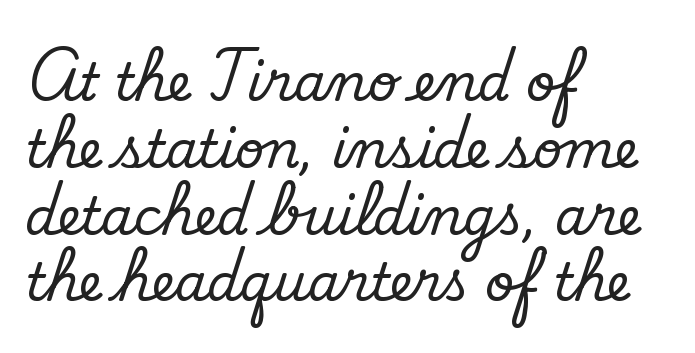
The weight would be labelled regular, book, light, or lighter still. The text block is weighted toward the left margin, trailing off unevenly rightward. Note: no serifs on the glyphs. Whoever set this chose a conventional vertical rhythm. Character widths vary here, with narrow letters taking less room than wide ones.
